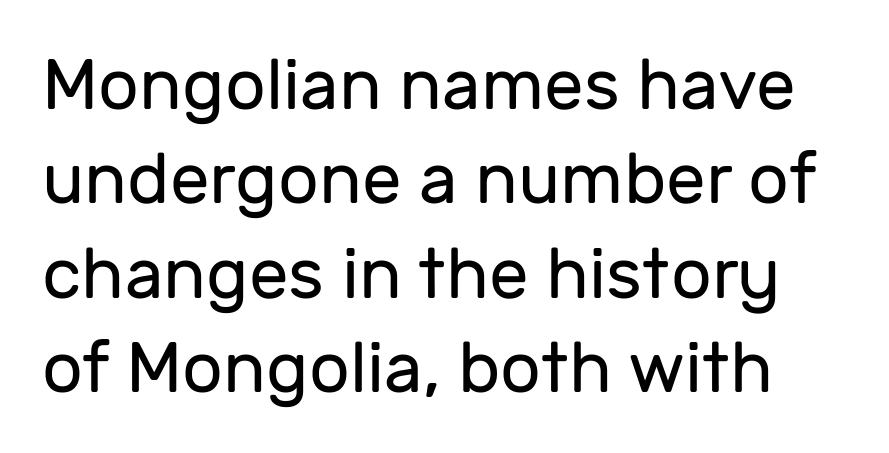
Q: Is the text bold? A: No.
Q: Is the text italic (slanted)? A: No, it is upright.
Q: Is the typeface a serif or a sans-serif typeface? A: Sans-serif.
Q: Is the text underlined? A: No.
Q: Is the spacing between letters normal or unusually wide? A: Normal.
Q: Is the spacing between lines tight, normal or loose? A: Normal.
Q: Width (condensed, normal, or wide)? A: Normal.
Q: Stroke contrast? A: Low.
Q: x-height? A: Medium.
Q: Monospaced? A: No.
